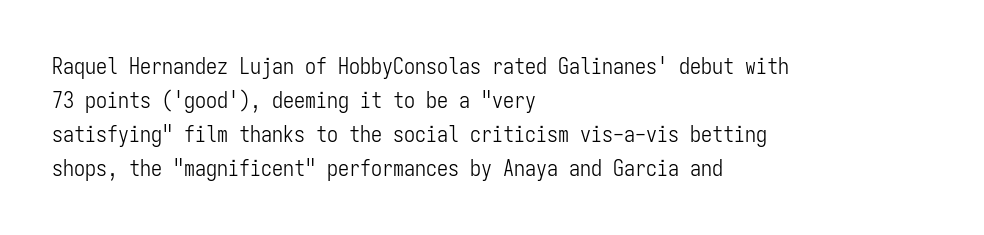
Q: Is the text bold? A: No.
Q: Is the text italic (slanted)? A: No, it is upright.
Q: Is the text underlined? A: No.
Q: How is the paragraph aligned? A: Left-aligned.
Q: Is the spacing between letters normal or unusually wide? A: Normal.
Q: Is the spacing between lines tight, normal or loose? A: Normal.
